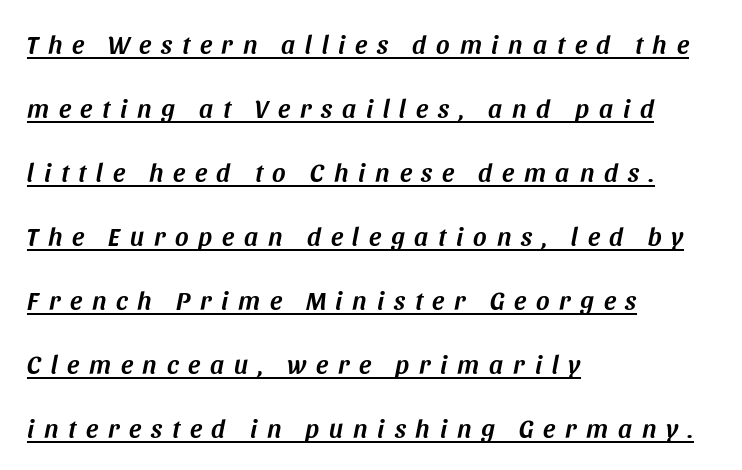
Q: Is the text italic (slanted)? A: Yes, it leans right by about 11 degrees.
Q: Is the text underlined? A: Yes.
Q: How is the paragraph aligned? A: Left-aligned.
Q: Is the spacing between letters normal or unusually wide? A: Unusually wide.
Q: Is the spacing between lines tight, normal or loose? A: Loose.
